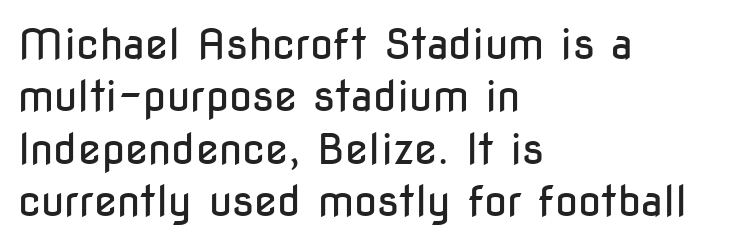
The typeface has the unassuming heft of standard copy or less. The rendering uses natural spacing where letterforms have individual widths. In terms of leading, this rendering sits right in the middle. The glyphs are unaccompanied by any horizontal stroke below them. Look at the bottom of the vertical strokes: they stop flat, with no serifs. If you drew a line through each stem, it would be perfectly vertical.
